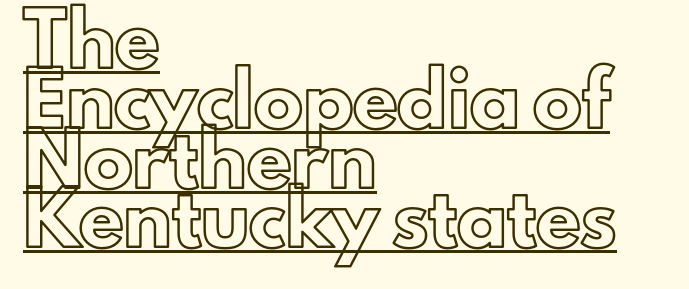
A typesetter would call this proportional, since set widths differ per character. Is the letter spacing exaggerated? No — it looks like the ordinary default. Line starts are locked; line ends wander. This is the regular roman posture of the typeface. A baseline rule has been typeset under these characters.
